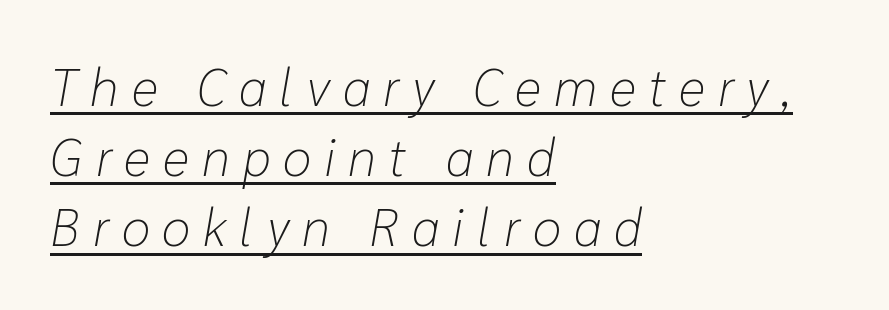
The image shows 52 px light type, italic (leaning right); set left-aligned, normal line spacing (1.35x), unusually wide letter spacing (+0.25 em), underlined; low stroke contrast and a medium x-height.
